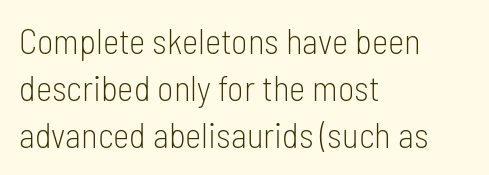
Spacing verdict: proportional, widths tailored to each character. Is there any slant? The stems are plumb. The line-height multiplier appears to be the usual default. Clear beneath every line of the passage. Observe the ordinary spacing: letters are neighbours, not strangers. Unlike a traditional serif, this face leaves its strokes unadorned.
